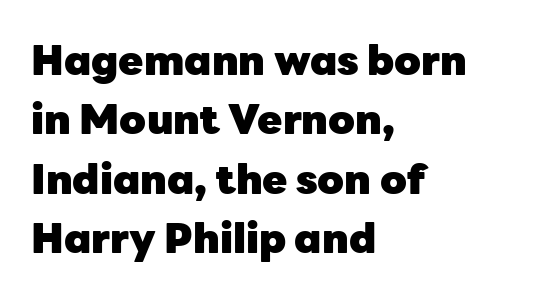
Q: Is the text bold? A: Yes.
Q: Is the text italic (slanted)? A: No, it is upright.
Q: Is the typeface a serif or a sans-serif typeface? A: Sans-serif.
Q: Is the text underlined? A: No.
Q: How is the paragraph aligned? A: Left-aligned.
Q: Is the spacing between letters normal or unusually wide? A: Normal.
Q: Is the spacing between lines tight, normal or loose? A: Normal.
Q: Width (condensed, normal, or wide)? A: Normal.
Q: Stroke contrast? A: Low.
Q: x-height? A: Medium.
Q: Monospaced? A: No.
